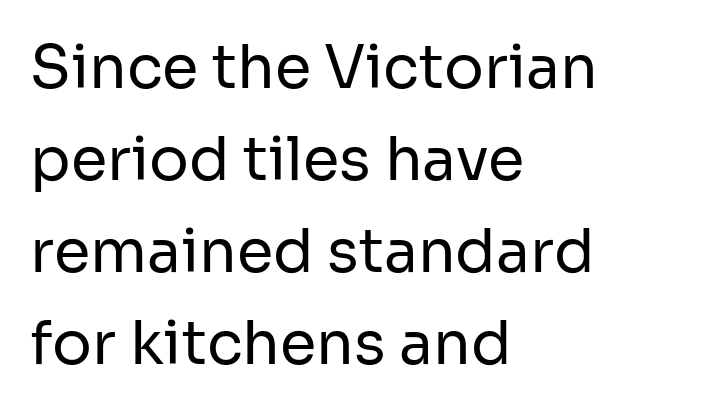
The image shows 59 px regular-weight sans-serif type, upright; set left-aligned, normal line spacing (1.56x), normal letter spacing, not underlined; low stroke contrast and a medium x-height.
